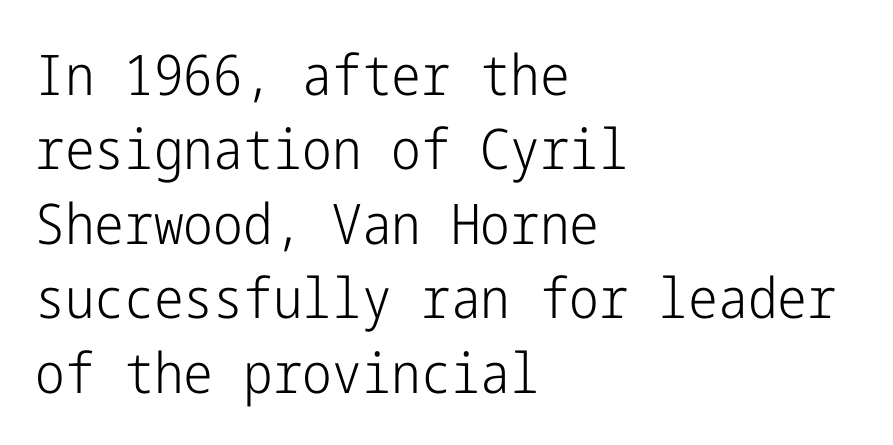
Q: Is the text bold? A: No.
Q: Is the text italic (slanted)? A: No, it is upright.
Q: Is the typeface a serif or a sans-serif typeface? A: Sans-serif.
Q: Is the text underlined? A: No.
Q: How is the paragraph aligned? A: Left-aligned.
Q: Is the spacing between letters normal or unusually wide? A: Normal.
Q: Is the spacing between lines tight, normal or loose? A: Normal.
Q: Width (condensed, normal, or wide)? A: Condensed.
Q: Stroke contrast? A: Low.
Q: x-height? A: Medium.
